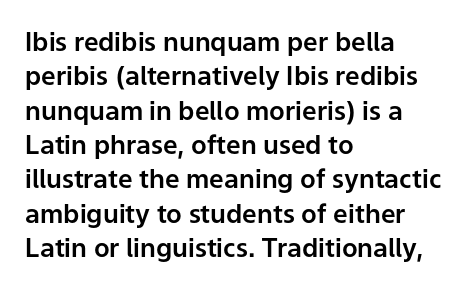
{"italic": "no", "underline": "no", "align": "left", "line_spacing": "normal", "line_spacing_ratio": 1.32, "letter_spacing": "normal", "letter_spacing_em": 0.0, "glyph_px": 26}
